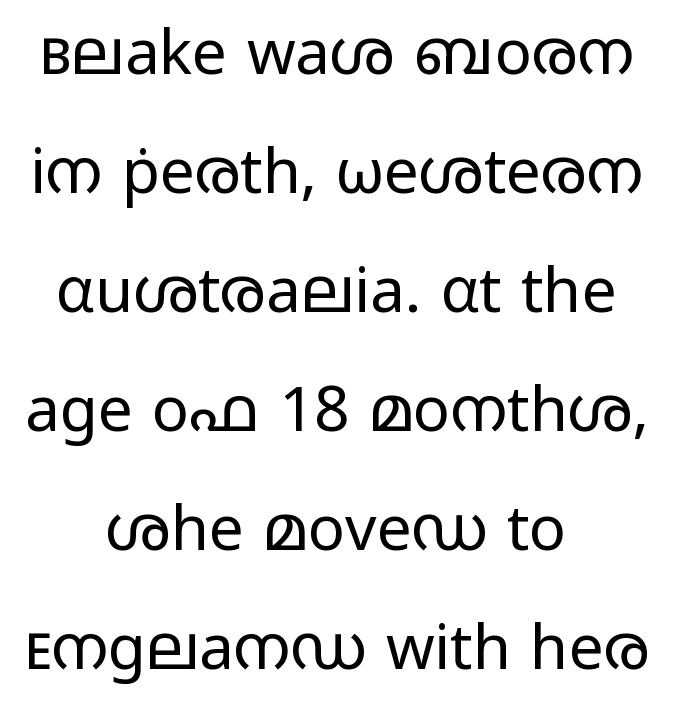
Typeset on center — no edge is straight. Nobody touched the tracking dial on this one. No feet cap the strokes, marking this as sans-serif type. Beneath every word, the page is bare. Looks like regular typesetting: each glyph gets only the width it needs. Reading down the column, the eye jumps a long way to each next line.
